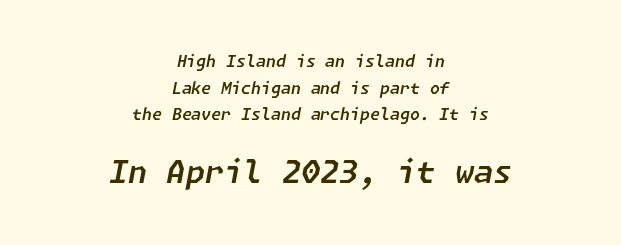
Q: Is the text italic (slanted)? A: Yes, it leans right by about 11 degrees.
Q: Is the text underlined? A: No.
Q: How is the paragraph aligned? A: Centered.
Q: Is the spacing between letters normal or unusually wide? A: Normal.
Q: Is the spacing between lines tight, normal or loose? A: Normal.
Q: Which block of text is set in a larger size, the first (top) or the second (bottom)? A: The second (bottom) one.
Q: Width (condensed, normal, or wide)? A: Normal.
Q: Stroke contrast? A: Low.
Q: x-height? A: Medium.
